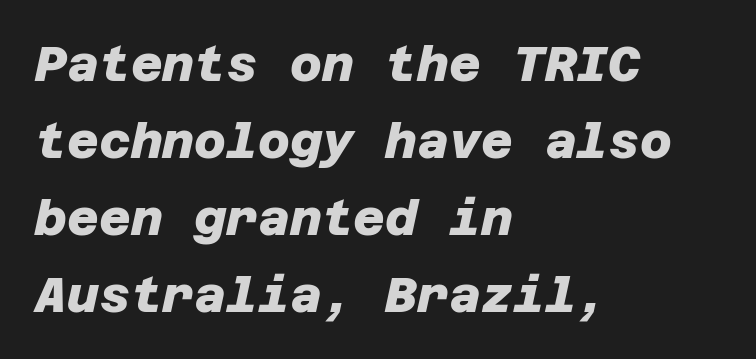
The image shows 49 px heavy sans-serif type; set left-aligned, normal line spacing (1.57x), normal letter spacing, not underlined; low stroke contrast and a large x-height.
